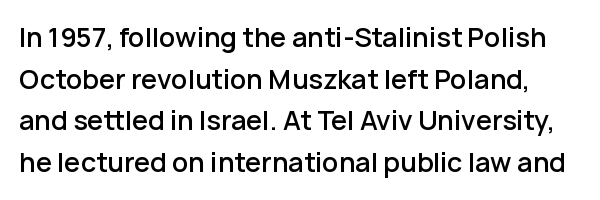
{"italic": "no", "bold": "semi", "underline": "no", "line_spacing": "normal", "line_spacing_ratio": 1.6, "letter_spacing": "normal", "letter_spacing_em": 0.0, "glyph_px": 26}
